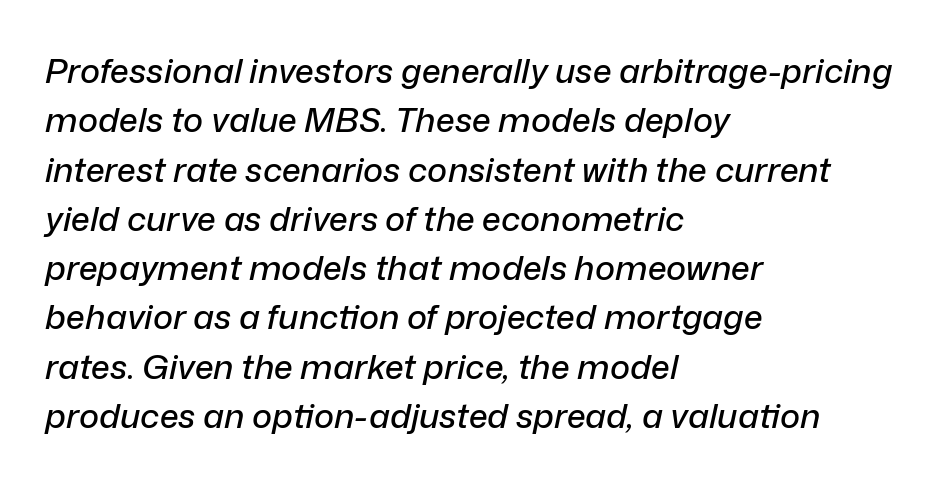
The image shows 34 px text type, italic (leaning right); set left-aligned, normal line spacing (1.45x), normal letter spacing, not underlined; low stroke contrast and a medium x-height.
